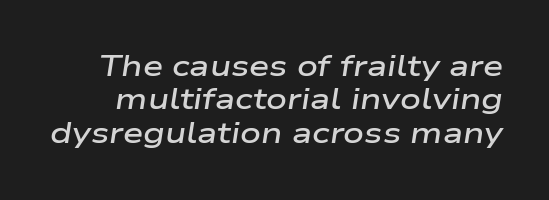
This sample uses an oblique cut, with every glyph tilted off the vertical. Does extra space separate the letters? No, they use regular spacing. A bit beefed up — I'd call it semibold rather than bold. Very little white space separates one row of letters from the next. Looks like regular typesetting: each glyph gets only the width it needs. The strip under each line holds only bare page.
